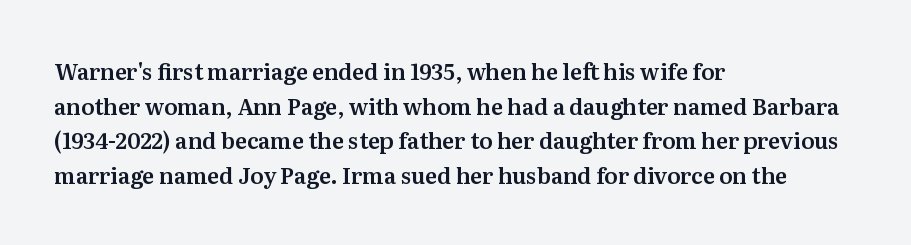
The setting favours the left margin, as ordinary paragraphs usually do. The letters stand straight up with perfectly vertical stems. Baseline-to-baseline distance is the conventional proportion of letter height. Beneath every word, the page is bare. Is the letter spacing exaggerated? No — it looks like the ordinary default.
